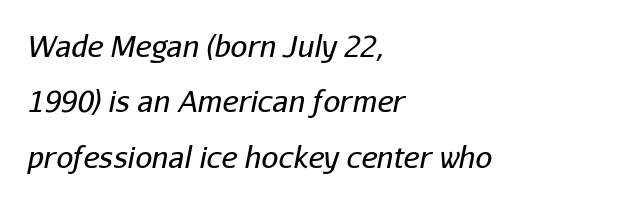
The image shows 30 px regular-weight type, italic (leaning right); set left-aligned, line spacing 1.85x, normal letter spacing, not underlined; low stroke contrast and a medium x-height.
